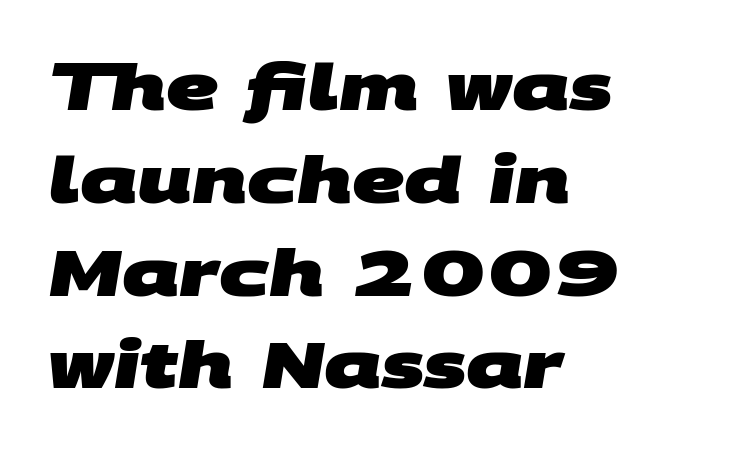
{"serif": "no", "bold": "yes", "weight": "heavy", "width": "wide", "stroke_contrast": "medium", "x_height": "large", "monospaced": "no", "underline": "no", "align": "left", "line_spacing": "normal", "line_spacing_ratio": 1.45, "letter_spacing": "normal", "letter_spacing_em": 0.0, "glyph_px": 64}
